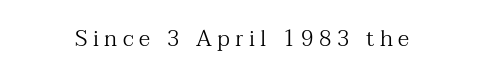
{"italic": "no", "bold": "no", "underline": "no", "letter_spacing": "wide", "letter_spacing_em": 0.25, "glyph_px": 22}
